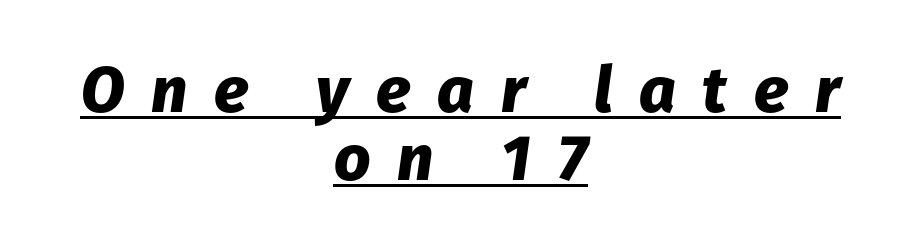
The image shows 64 px heavy type, italic (leaning right); set centered, tight line spacing (1.07x), unusually wide letter spacing (+0.42 em), underlined; low stroke contrast and a medium x-height.
